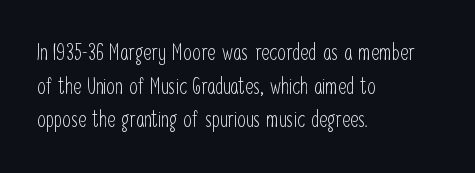
The image shows 22 px text type, upright; set left-aligned, normal line spacing (1.53x), normal letter spacing, not underlined.
